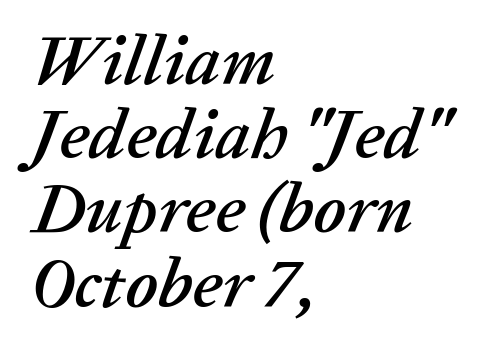
When letters slant like this, we call the style italic. The typesetter chose a ragged-right arrangement here. What's the leading like? Squeezed, with rows nearly overlapping. Spacing verdict: proportional, widths tailored to each character. Type without underlining.
